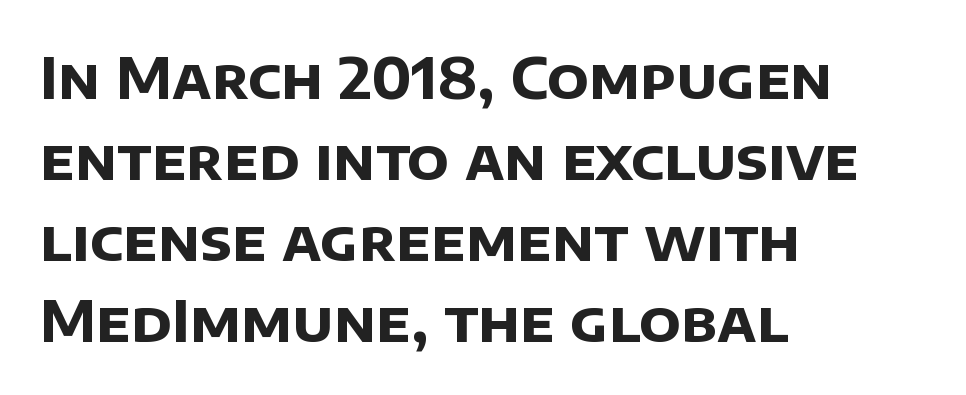
Q: Is the text bold? A: Yes.
Q: Is the typeface a serif or a sans-serif typeface? A: Sans-serif.
Q: Is the text underlined? A: No.
Q: How is the paragraph aligned? A: Left-aligned.
Q: Is the spacing between letters normal or unusually wide? A: Normal.
Q: Is the spacing between lines tight, normal or loose? A: Normal.
Q: Width (condensed, normal, or wide)? A: Normal.
Q: Stroke contrast? A: Low.
Q: x-height? A: Large.
Q: Monospaced? A: No.
